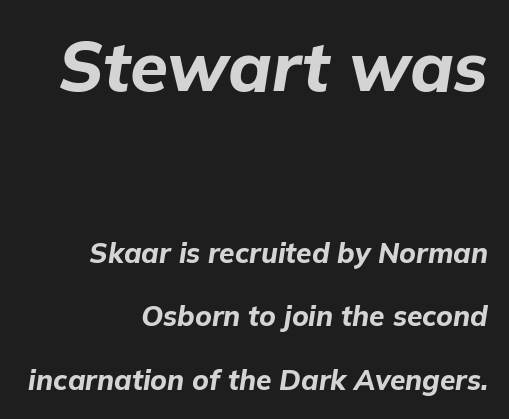
{"italic": "yes", "lean": "right", "slant_degrees": 9, "bold": "yes", "weight": "bold", "width": "normal", "stroke_contrast": "low", "x_height": "medium", "monospaced": "no", "underline": "no", "align": "right", "line_spacing": "loose", "line_spacing_ratio": 2.28, "letter_spacing": "normal", "letter_spacing_em": 0.0, "larger_block": "first", "size_ratio": 2.46, "glyph_px": 69}
